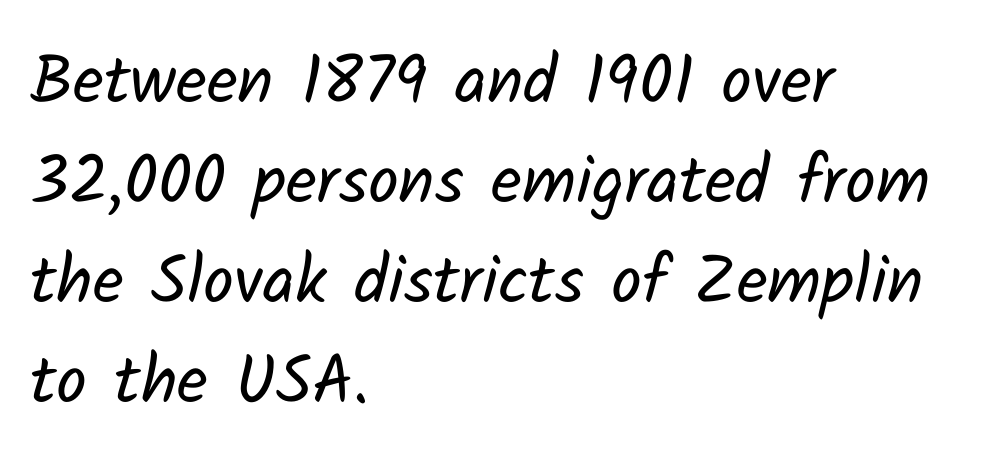
Q: Is the text bold? A: No.
Q: Is the typeface a serif or a sans-serif typeface? A: Sans-serif.
Q: Is the text underlined? A: No.
Q: How is the paragraph aligned? A: Left-aligned.
Q: Is the spacing between letters normal or unusually wide? A: Normal.
Q: Is the spacing between lines tight, normal or loose? A: Normal.
Q: Width (condensed, normal, or wide)? A: Normal.
Q: Stroke contrast? A: Low.
Q: x-height? A: Medium.
Q: Monospaced? A: No.
